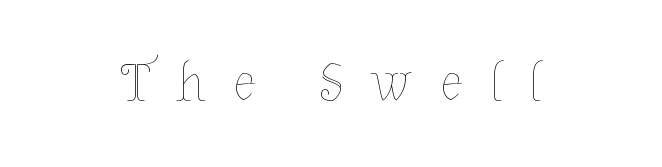
{"italic": "no", "bold": "no", "weight": "thin", "width": "normal", "stroke_contrast": "low", "x_height": "medium", "monospaced": "no", "underline": "no", "align": "center", "letter_spacing": "wide", "letter_spacing_em": 0.49, "glyph_px": 54}
